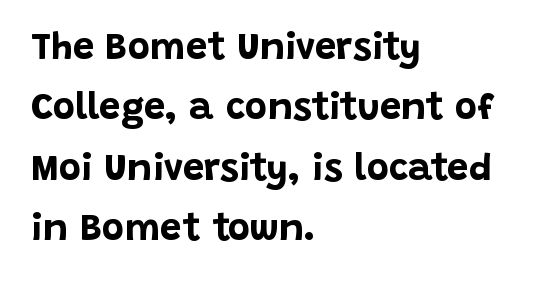
Evenly set lines give the paragraph a standard silhouette. Honestly, there is no underline to notice here at all. Font category for this specimen: sans-serif. The rendering uses natural spacing where letterforms have individual widths. The face used here is rendered with its standard letterfit. Layout note: lines flush left.
